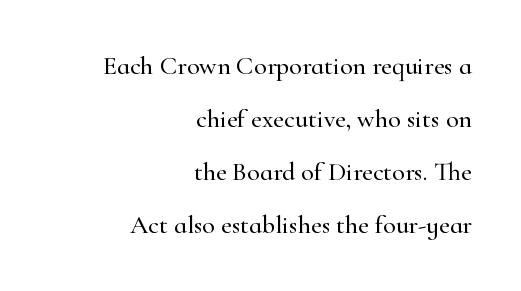
{"italic": "no", "underline": "no", "align": "right", "line_spacing": "loose", "line_spacing_ratio": 2.04, "letter_spacing": "normal", "letter_spacing_em": 0.0, "glyph_px": 26}
